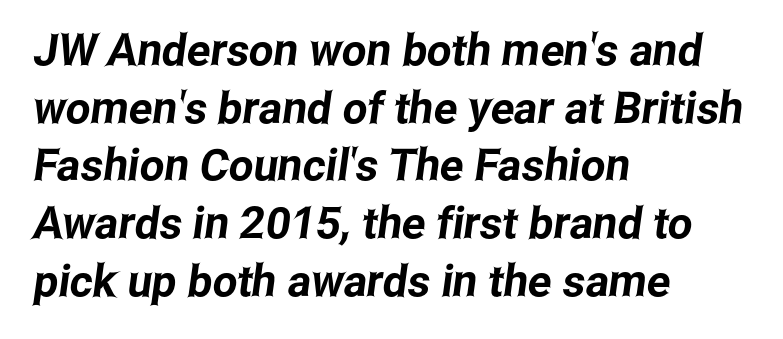
Q: Is the typeface a serif or a sans-serif typeface? A: Sans-serif.
Q: Is the text underlined? A: No.
Q: How is the paragraph aligned? A: Left-aligned.
Q: Is the spacing between letters normal or unusually wide? A: Normal.
Q: Is the spacing between lines tight, normal or loose? A: Normal.
Q: Width (condensed, normal, or wide)? A: Condensed.
Q: Stroke contrast? A: Low.
Q: x-height? A: Medium.
Q: Monospaced? A: No.
